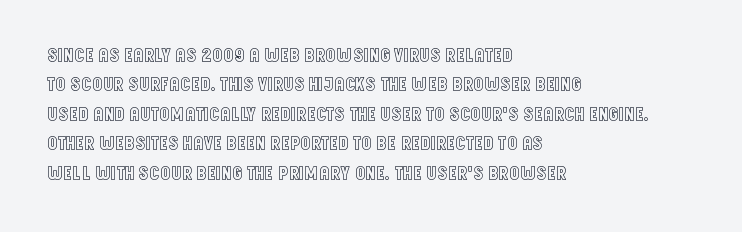
Q: Is the text italic (slanted)? A: No, it is upright.
Q: Is the text underlined? A: No.
Q: How is the paragraph aligned? A: Left-aligned.
Q: Is the spacing between letters normal or unusually wide? A: Normal.
Q: Is the spacing between lines tight, normal or loose? A: Normal.
